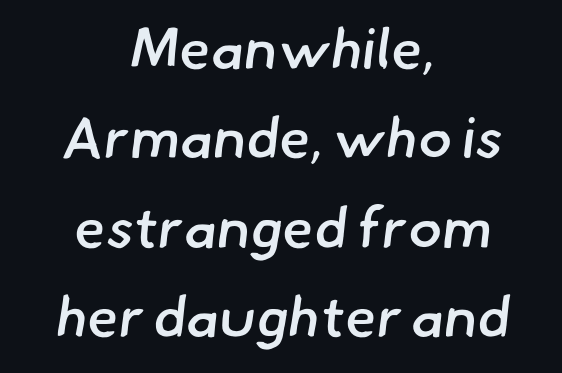
{"serif": "no", "bold": "semi", "weight": "semibold", "width": "normal", "stroke_contrast": "low", "x_height": "small", "monospaced": "no", "underline": "no", "align": "center", "line_spacing": "normal", "line_spacing_ratio": 1.57, "letter_spacing": "normal", "letter_spacing_em": 0.0, "glyph_px": 57}
